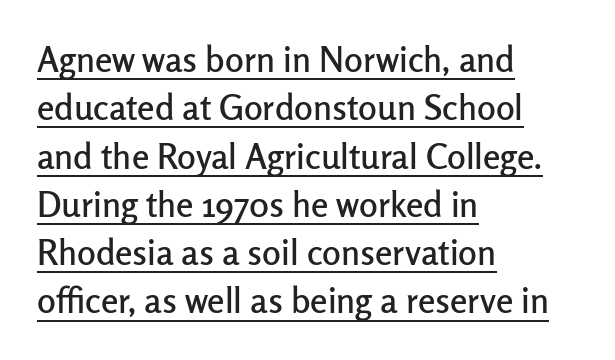
Note the varied advance widths — an 'i' is clearly narrower than an 'm'. The type sits square on the baseline with zero lean. Line beginnings align vertically; line endings do not. Are there feet on the stems? There aren't — it's a sans.
